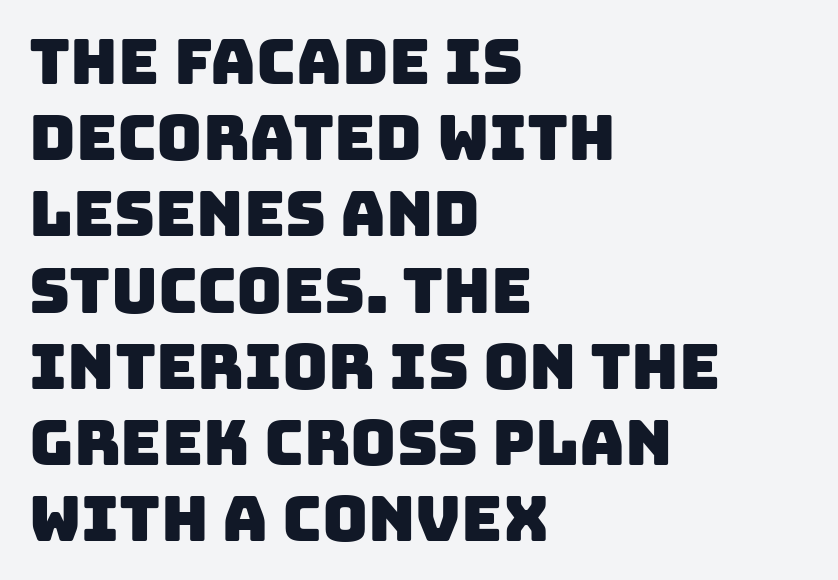
Q: Is the typeface a serif or a sans-serif typeface? A: Sans-serif.
Q: Is the text underlined? A: No.
Q: How is the paragraph aligned? A: Left-aligned.
Q: Is the spacing between letters normal or unusually wide? A: Normal.
Q: Width (condensed, normal, or wide)? A: Normal.
Q: Stroke contrast? A: Low.
Q: x-height? A: Large.
Q: Monospaced? A: No.
